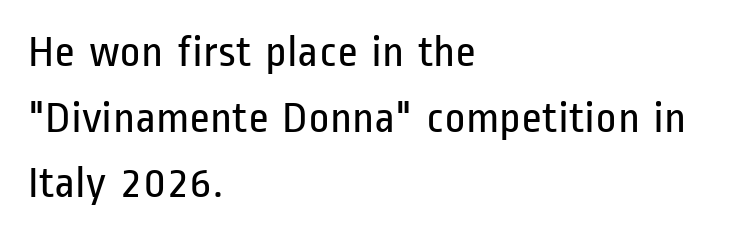
{"serif": "no", "italic": "no", "bold": "no", "weight": "regular", "width": "condensed", "stroke_contrast": "low", "x_height": "medium", "monospaced": "no", "underline": "no", "align": "left", "line_spacing": "normal", "line_spacing_ratio": 1.46, "letter_spacing": "normal", "letter_spacing_em": 0.0, "glyph_px": 45}
